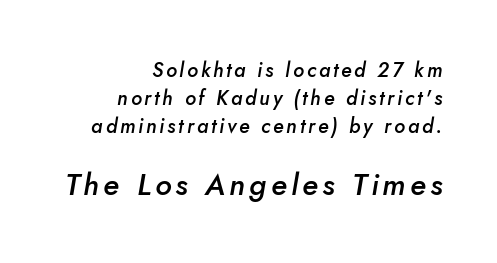
The image shows 30 px semibold type, italic (leaning right); set right-aligned, normal line spacing (1.39x), not underlined; the second (bottom) block is 1.5x larger; low stroke contrast and a small x-height.
